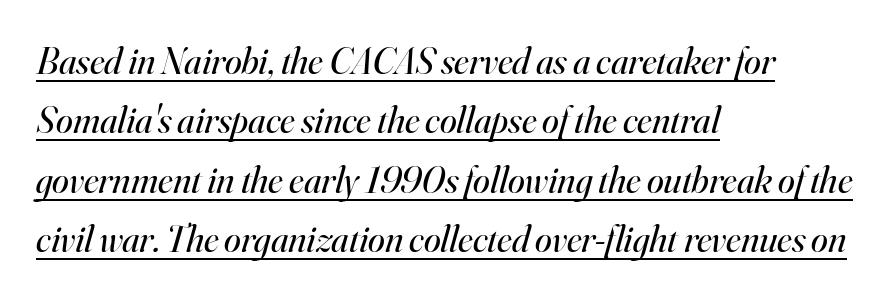
Q: Is the text bold? A: No.
Q: Is the text italic (slanted)? A: Yes, it leans right by about 16 degrees.
Q: Is the typeface a serif or a sans-serif typeface? A: Serif.
Q: Is the text underlined? A: Yes.
Q: How is the paragraph aligned? A: Left-aligned.
Q: Is the spacing between letters normal or unusually wide? A: Normal.
Q: Is the spacing between lines tight, normal or loose? A: Normal.
Q: Width (condensed, normal, or wide)? A: Normal.
Q: Stroke contrast? A: High.
Q: x-height? A: Small.
Q: Monospaced? A: No.
